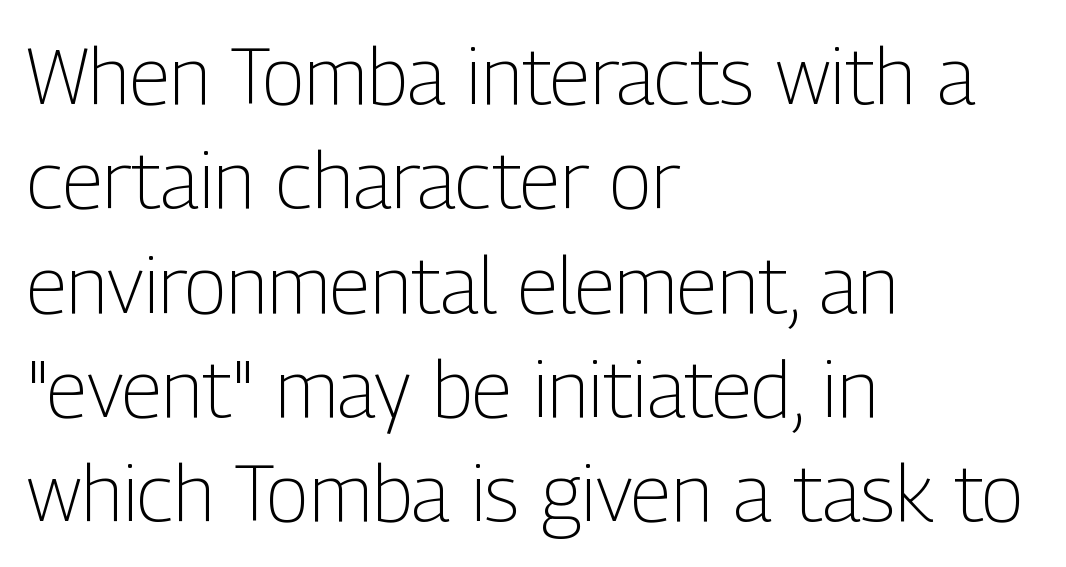
{"serif": "no", "italic": "no", "bold": "no", "weight": "light", "width": "condensed", "stroke_contrast": "low", "x_height": "medium", "monospaced": "no", "underline": "no", "align": "left", "line_spacing": "normal", "line_spacing_ratio": 1.32, "letter_spacing": "normal", "letter_spacing_em": 0.0, "glyph_px": 79}
